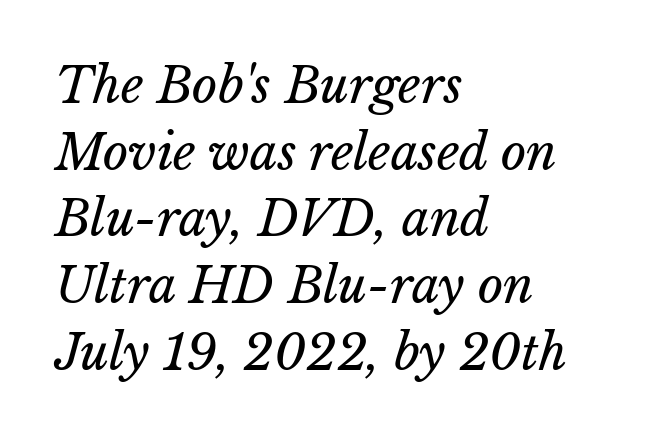
{"bold": "no", "weight": "regular", "width": "normal", "stroke_contrast": "low", "x_height": "medium", "monospaced": "no", "underline": "no", "align": "left", "line_spacing": "normal", "line_spacing_ratio": 1.36, "letter_spacing": "normal", "letter_spacing_em": 0.0, "glyph_px": 49}
